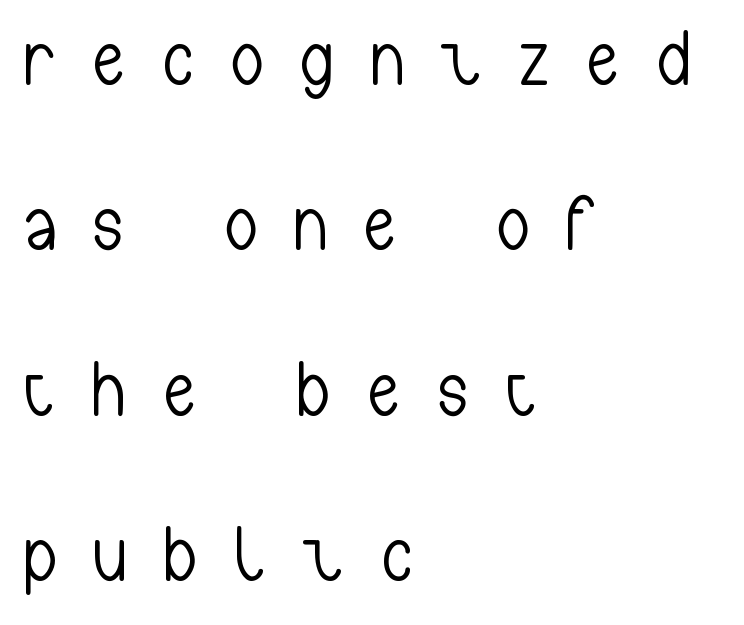
The passage shown is typed in a proportional face where columns would drift. Glyph-to-glyph distance is far greater than everyday printed text. Bold? No — there's no thickening of the strokes. The space beneath each line is pristine and unruled. Posture: upright roman. Leading is clearly above the norm, producing a sparse column.
